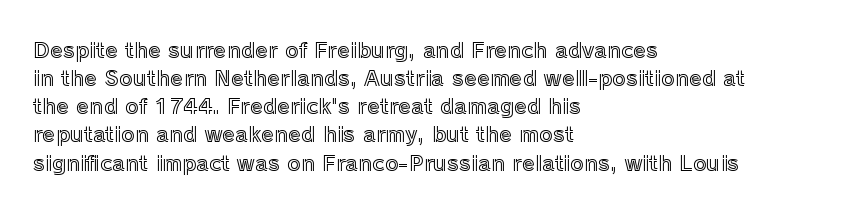
Teacher's note: observe the even left margin — that is flush-left alignment. No italicization has been applied; the sample stays upright. Clear beneath every line of the passage. Honestly, the letter spacing is just normal — you wouldn't notice it. A typesetter would call this leading conventional body-copy spacing.
